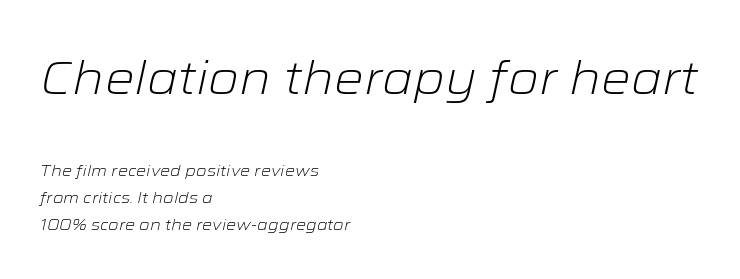
The image shows 47 px light, wide type, italic (leaning right); set left-aligned, normal line spacing (1.69x), normal letter spacing, not underlined; the first (top) block is 2.94x larger; low stroke contrast and a medium x-height.
